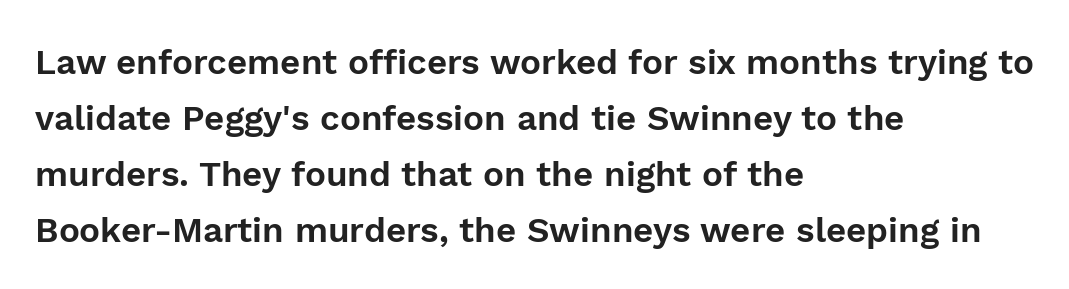
Q: Is the text italic (slanted)? A: No, it is upright.
Q: Is the typeface a serif or a sans-serif typeface? A: Sans-serif.
Q: Is the text underlined? A: No.
Q: How is the paragraph aligned? A: Left-aligned.
Q: Is the spacing between letters normal or unusually wide? A: Normal.
Q: Is the spacing between lines tight, normal or loose? A: Normal.
Q: Width (condensed, normal, or wide)? A: Normal.
Q: Stroke contrast? A: Low.
Q: x-height? A: Medium.
Q: Monospaced? A: No.
